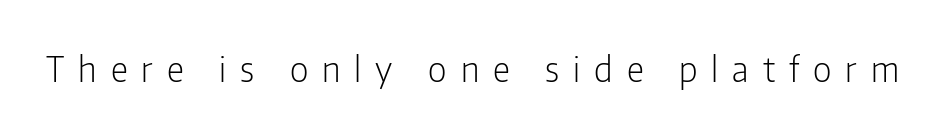
The image shows 34 px light, condensed sans-serif type, upright; set unusually wide letter spacing (+0.41 em), not underlined; low stroke contrast and a medium x-height.
